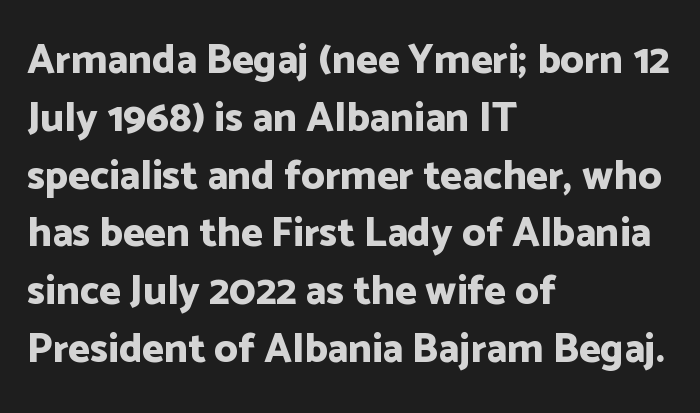
Q: Is the text bold? A: Yes.
Q: Is the text italic (slanted)? A: No, it is upright.
Q: Is the typeface a serif or a sans-serif typeface? A: Sans-serif.
Q: Is the text underlined? A: No.
Q: How is the paragraph aligned? A: Left-aligned.
Q: Is the spacing between letters normal or unusually wide? A: Normal.
Q: Is the spacing between lines tight, normal or loose? A: Normal.
Q: Width (condensed, normal, or wide)? A: Normal.
Q: Stroke contrast? A: Low.
Q: x-height? A: Medium.
Q: Monospaced? A: No.
